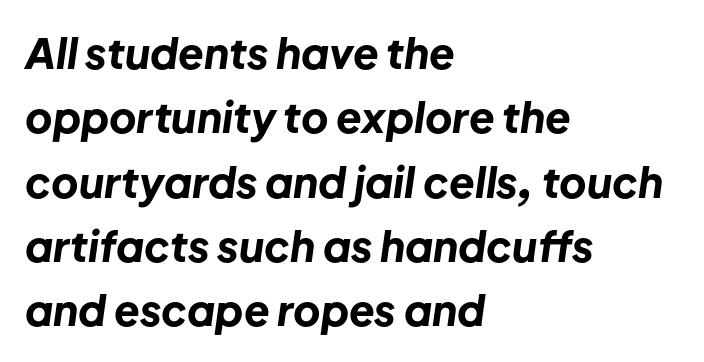
{"italic": "yes", "lean": "right", "slant_degrees": 8, "bold": "yes", "weight": "bold", "width": "normal", "stroke_contrast": "low", "x_height": "medium", "monospaced": "no", "underline": "no", "align": "left", "line_spacing": "normal", "line_spacing_ratio": 1.53, "letter_spacing": "normal", "letter_spacing_em": 0.0, "glyph_px": 42}
